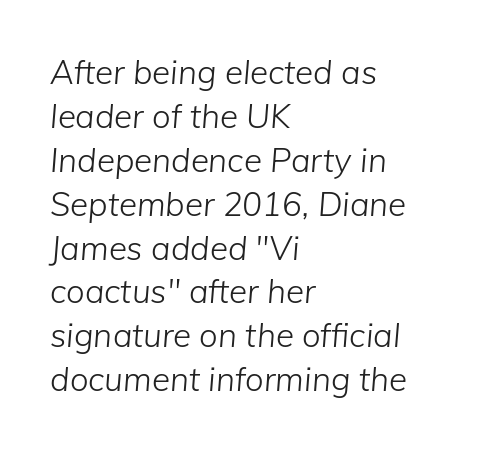
Q: Is the text bold? A: No.
Q: Is the text italic (slanted)? A: Yes, it leans right by about 5 degrees.
Q: Is the text underlined? A: No.
Q: How is the paragraph aligned? A: Left-aligned.
Q: Is the spacing between letters normal or unusually wide? A: Normal.
Q: Is the spacing between lines tight, normal or loose? A: Normal.
Q: Width (condensed, normal, or wide)? A: Normal.
Q: Stroke contrast? A: Low.
Q: x-height? A: Medium.
Q: Monospaced? A: No.
